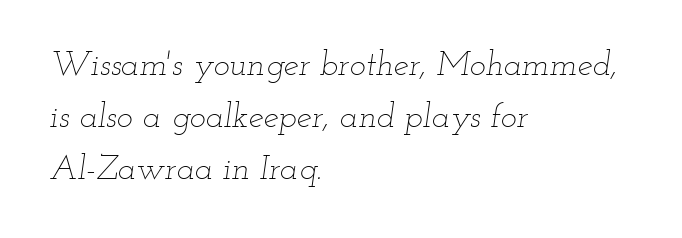
Q: Is the text bold? A: No.
Q: Is the text italic (slanted)? A: Yes, it leans right by about 12 degrees.
Q: Is the text underlined? A: No.
Q: How is the paragraph aligned? A: Left-aligned.
Q: Is the spacing between letters normal or unusually wide? A: Normal.
Q: Is the spacing between lines tight, normal or loose? A: Normal.
Q: Width (condensed, normal, or wide)? A: Wide.
Q: Stroke contrast? A: Low.
Q: x-height? A: Small.
Q: Monospaced? A: No.
